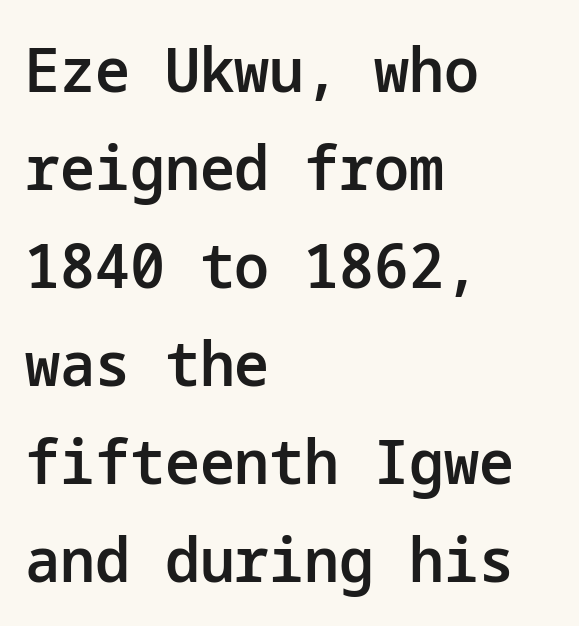
Unmarked baselines from the first word to the last. Notice the strokes are somewhat thickened but not fully heavy: this is a semibold. The specimen reads as upright at a glance. Are there feet on the stems? There aren't — it's a sans.
